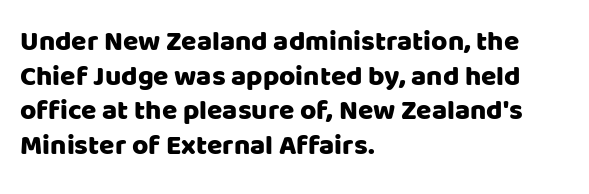
The string is rendered with underlining switched off. Posture: straight, roman, zero tilt. Left-aligned paragraph, ragged on the right. Looks like regular typesetting: each glyph gets only the width it needs.
